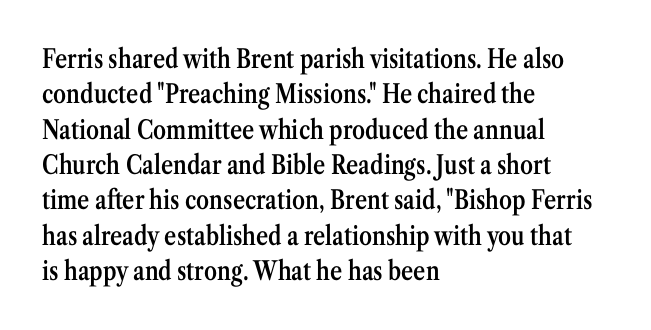
The image shows 26 px text type, upright; set left-aligned, normal line spacing (1.36x), normal letter spacing, not underlined.
